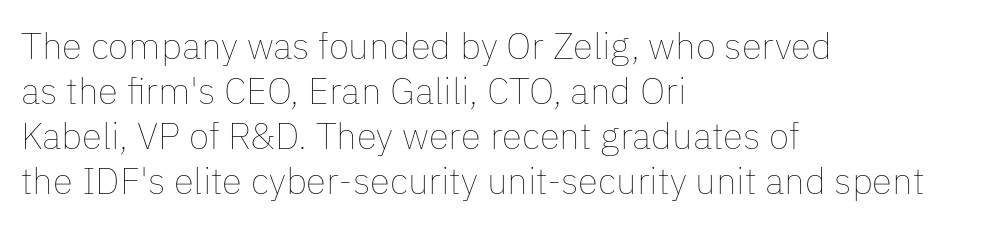
{"italic": "no", "bold": "no", "weight": "thin", "width": "normal", "stroke_contrast": "low", "x_height": "medium", "monospaced": "no", "underline": "no", "align": "left", "line_spacing_ratio": 1.22, "letter_spacing": "normal", "letter_spacing_em": 0.0, "glyph_px": 37}
